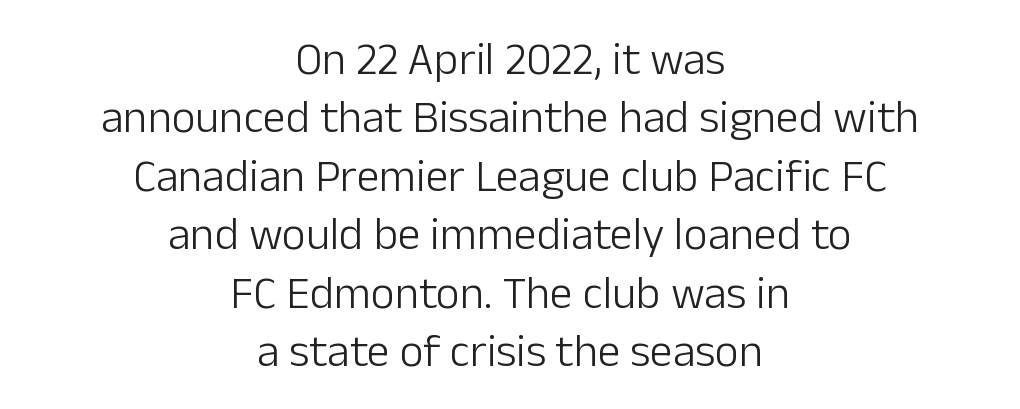
Q: Is the text bold? A: No.
Q: Is the text italic (slanted)? A: No, it is upright.
Q: Is the typeface a serif or a sans-serif typeface? A: Sans-serif.
Q: Is the text underlined? A: No.
Q: How is the paragraph aligned? A: Centered.
Q: Is the spacing between letters normal or unusually wide? A: Normal.
Q: Is the spacing between lines tight, normal or loose? A: Normal.
Q: Width (condensed, normal, or wide)? A: Normal.
Q: Stroke contrast? A: Low.
Q: x-height? A: Medium.
Q: Monospaced? A: No.
